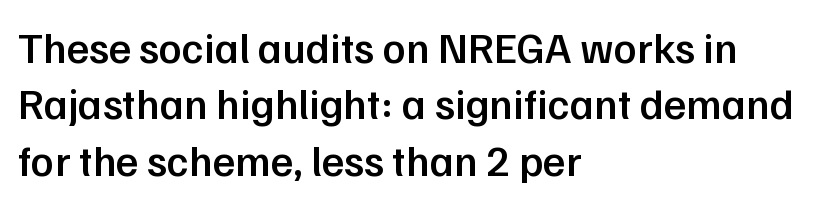
The image shows 43 px semibold sans-serif type, upright; set left-aligned, normal line spacing (1.31x), normal letter spacing, not underlined; low stroke contrast and a medium x-height.
